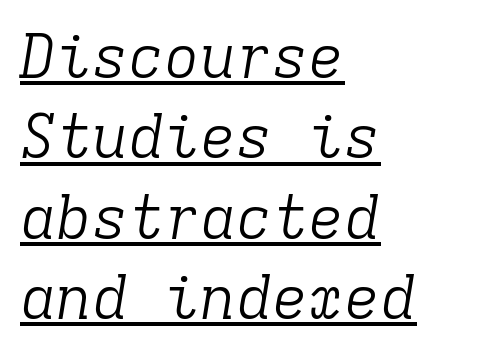
{"serif": "yes", "italic": "yes", "lean": "right", "slant_degrees": 9, "bold": "no", "weight": "light", "width": "normal", "stroke_contrast": "low", "x_height": "medium", "monospaced": "yes", "underline": "yes", "align": "left", "line_spacing": "normal", "line_spacing_ratio": 1.34, "letter_spacing": "normal", "letter_spacing_em": 0.0, "glyph_px": 60}
